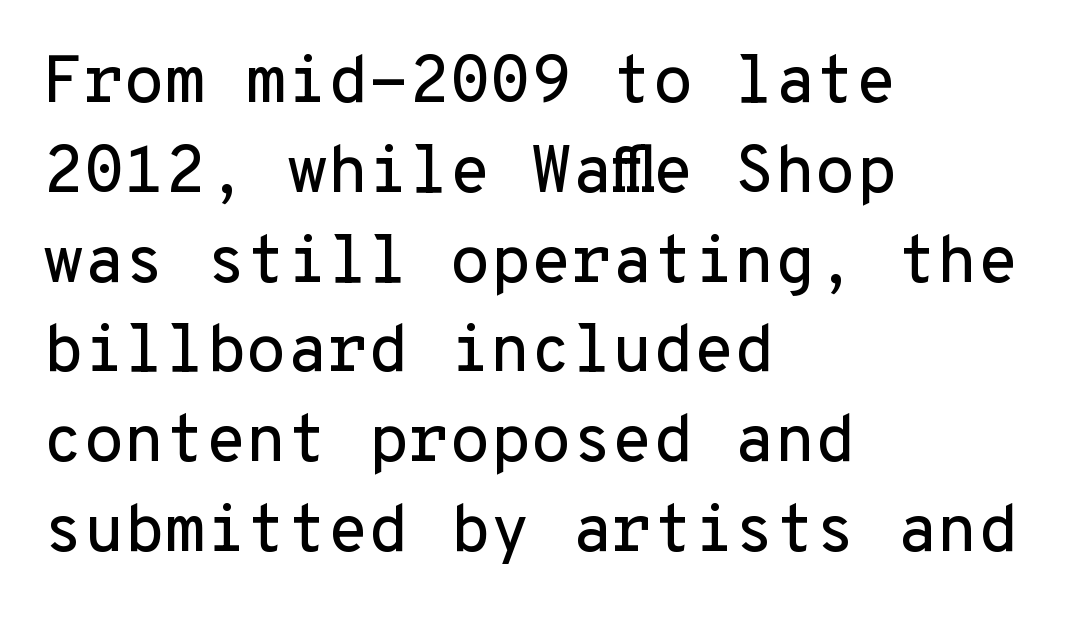
Q: Is the text italic (slanted)? A: No, it is upright.
Q: Is the typeface a serif or a sans-serif typeface? A: Sans-serif.
Q: Is the text underlined? A: No.
Q: How is the paragraph aligned? A: Left-aligned.
Q: Is the spacing between letters normal or unusually wide? A: Normal.
Q: Is the spacing between lines tight, normal or loose? A: Normal.
Q: Width (condensed, normal, or wide)? A: Normal.
Q: Stroke contrast? A: Low.
Q: x-height? A: Medium.
Q: Monospaced? A: Yes.
